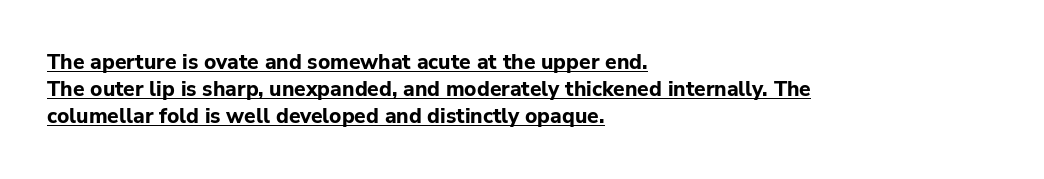
Horizontal alignment here is leftward, the default for most running prose. Normally led — the rows are evenly, conventionally spaced. Italic: no, the glyphs are upright roman. Descenders here cross a horizontal rule under the line. Each glyph is drawn with heavy, bold strokes. The letterforms sit shoulder to shoulder at normal distance.
